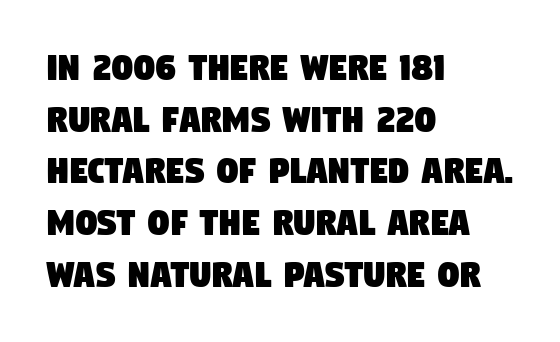
{"serif": "no", "width": "condensed", "stroke_contrast": "low", "x_height": "large", "monospaced": "no", "underline": "no", "align": "left", "line_spacing_ratio": 1.23, "letter_spacing": "normal", "letter_spacing_em": 0.0, "glyph_px": 42}
